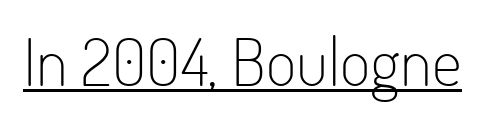
Q: Is the text bold? A: No.
Q: Is the text italic (slanted)? A: No, it is upright.
Q: Is the typeface a serif or a sans-serif typeface? A: Sans-serif.
Q: Is the text underlined? A: Yes.
Q: Is the spacing between letters normal or unusually wide? A: Normal.
Q: Width (condensed, normal, or wide)? A: Condensed.
Q: Stroke contrast? A: Low.
Q: x-height? A: Small.
Q: Monospaced? A: No.
